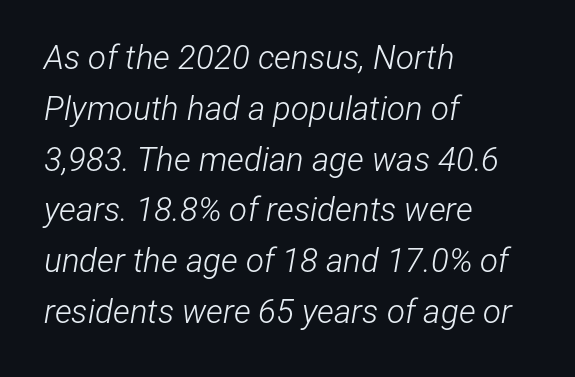
Q: Is the text bold? A: No.
Q: Is the text italic (slanted)? A: Yes, it leans right by about 12 degrees.
Q: Is the text underlined? A: No.
Q: How is the paragraph aligned? A: Left-aligned.
Q: Is the spacing between letters normal or unusually wide? A: Normal.
Q: Is the spacing between lines tight, normal or loose? A: Normal.
Q: Width (condensed, normal, or wide)? A: Condensed.
Q: Stroke contrast? A: Low.
Q: x-height? A: Medium.
Q: Monospaced? A: No.
